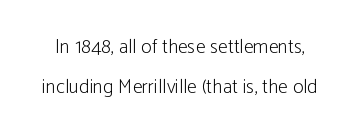
The passage shown is not bold in any degree. If you measured baseline to baseline, you'd find a long distance. Any mark beneath the type? The region is blank. Nobody touched the tracking dial on this one. It's the straight-up-and-down kind of type.
